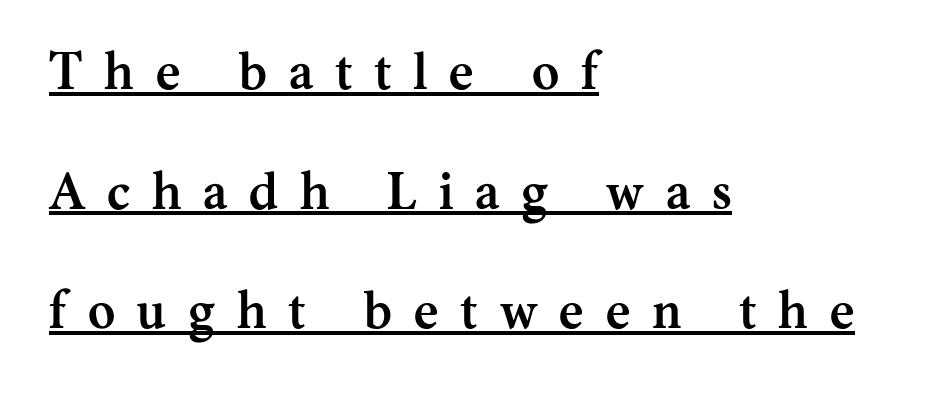
{"serif": "yes", "italic": "no", "bold": "yes", "weight": "semibold", "width": "normal", "stroke_contrast": "medium", "x_height": "medium", "monospaced": "no", "underline": "yes", "align": "left", "line_spacing": "loose", "line_spacing_ratio": 2.3, "letter_spacing": "wide", "letter_spacing_em": 0.42, "glyph_px": 52}
